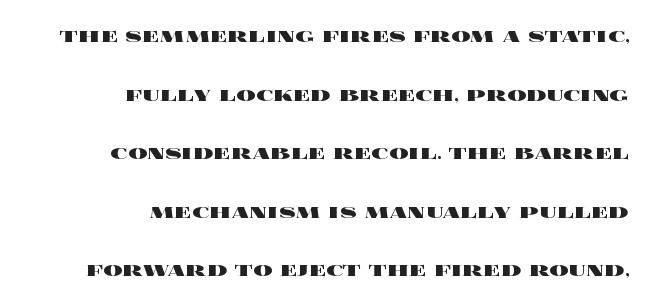
Q: Is the text bold? A: Yes.
Q: Is the text italic (slanted)? A: No, it is upright.
Q: Is the text underlined? A: No.
Q: How is the paragraph aligned? A: Right-aligned.
Q: Is the spacing between letters normal or unusually wide? A: Normal.
Q: Is the spacing between lines tight, normal or loose? A: Loose.
